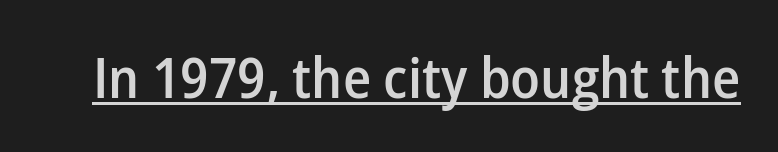
No extra tracking has been applied to these lines. Compared with undecorated copy, this sample adds a rule below the words. A typesetter would call this proportional, since set widths differ per character. Notice how the stems are strictly vertical — no italics here. A fair bit of extra ink — the face is semibold, not bold.
